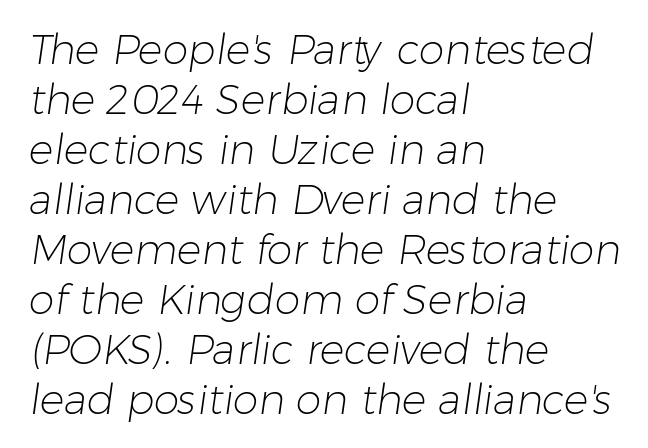
Is the type heavy? It reads as light-to-regular instead. The passage shown is typed in a proportional face where columns would drift. Notice how the passage keeps a crisp vertical edge on the left only. Unlike a traditional serif, this face leaves its strokes unadorned. The zone under the glyphs is completely vacant. Standard letterfit; no display-style spreading of the glyphs.
